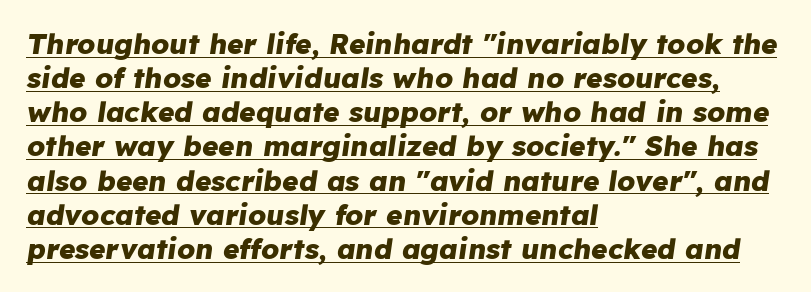
All the whitespace from short lines collects on the right. Is there an underline? Yes — a line sits under the letters. Spacing verdict: proportional, widths tailored to each character. The typography opts for an oblique posture over an upright one. Short note: letters normally spaced. Chunky letters — that's bold for sure.
